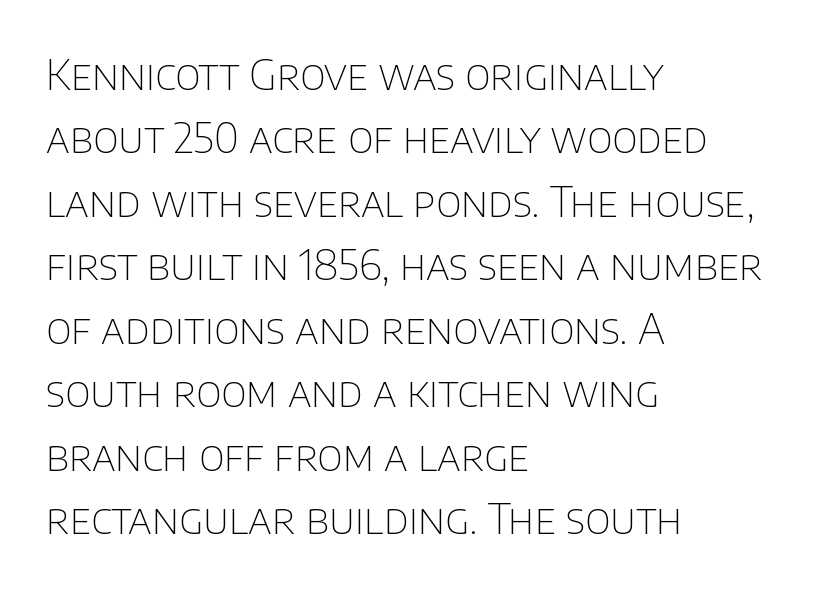
In terms of letterspacing, this is plain default setting. Notice how the passage keeps a crisp vertical edge on the left only. The passage shown stacks its lines at a standard gap. The letters look calm and open, with moderate or lighter stems. This sample has the flowing, uneven cadence of proportional lettering. The baseline area is clear.
